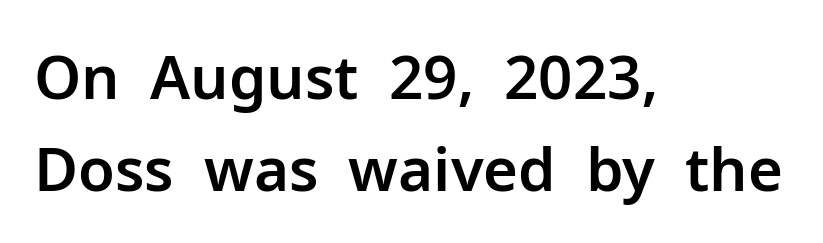
The image shows 60 px sans-serif type, upright; set left-aligned, normal line spacing (1.53x), normal letter spacing, not underlined; low stroke contrast and a medium x-height.
